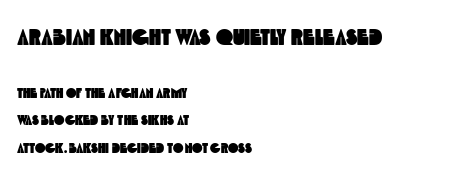
The lines in this sample share a left origin and differ only in where they stop. Honestly, there is no underline to notice here at all. Which of the two is more prominent by size? The first, at the top. Standard letterfit; no display-style spreading of the glyphs. Each new line begins a long way beneath the previous one.
